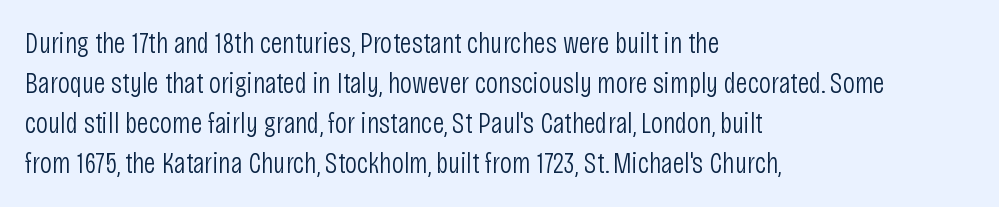
The image shows 30 px light, condensed sans-serif type, upright; set left-aligned, normal line spacing (1.33x), normal letter spacing, not underlined; low stroke contrast and a large x-height.
